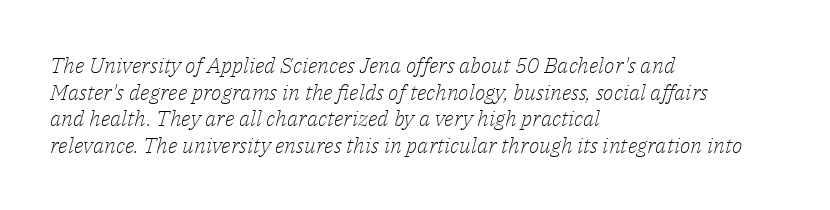
The image shows 22 px text type, italic (leaning right); set left-aligned, line spacing 1.21x, normal letter spacing, not underlined.
